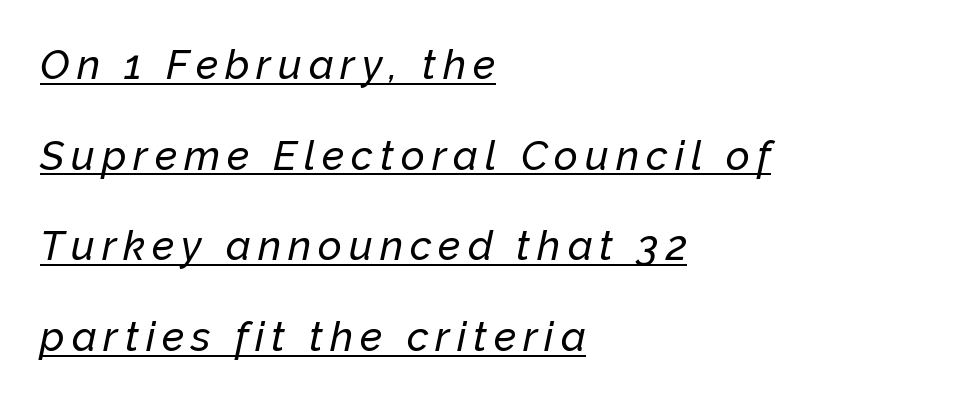
The image shows 41 px text type, italic (leaning right); set left-aligned, loose line spacing (2.21x), underlined; low stroke contrast and a medium x-height.
